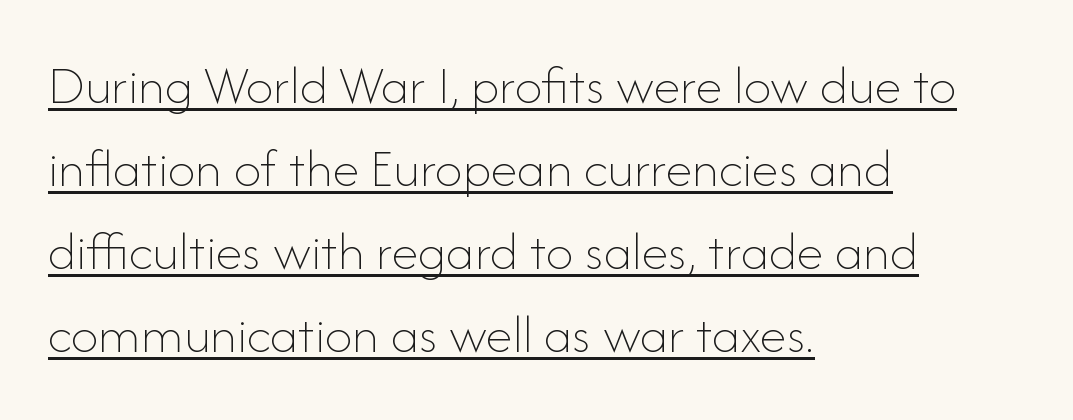
Q: Is the text bold? A: No.
Q: Is the text italic (slanted)? A: No, it is upright.
Q: Is the text underlined? A: Yes.
Q: How is the paragraph aligned? A: Left-aligned.
Q: Is the spacing between letters normal or unusually wide? A: Normal.
Q: Is the spacing between lines tight, normal or loose? A: Normal.
Q: Width (condensed, normal, or wide)? A: Normal.
Q: Stroke contrast? A: Low.
Q: x-height? A: Small.
Q: Monospaced? A: No.
